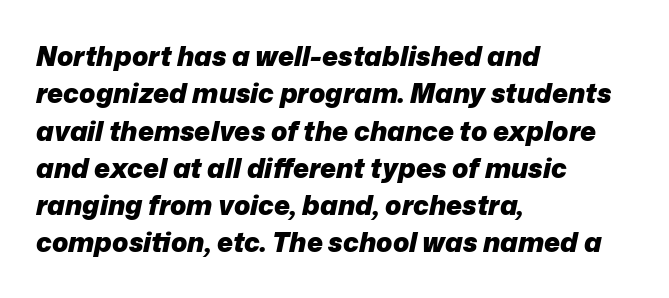
Honestly, the letter spacing is just normal — you wouldn't notice it. This rendering features lettering with no underline. A student would call this left alignment; a typographer would say flush left, rag right. Each glyph is drawn with heavy, bold strokes. The leading is moderate, giving the passage an even texture.
